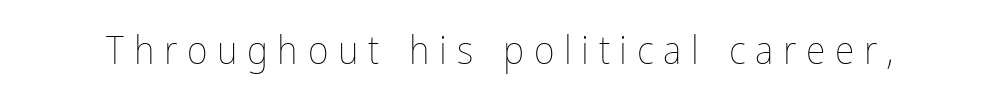
Q: Is the text bold? A: No.
Q: Is the text italic (slanted)? A: No, it is upright.
Q: Is the text underlined? A: No.
Q: Is the spacing between letters normal or unusually wide? A: Unusually wide.
Q: Width (condensed, normal, or wide)? A: Condensed.
Q: Stroke contrast? A: Low.
Q: x-height? A: Medium.
Q: Monospaced? A: No.
